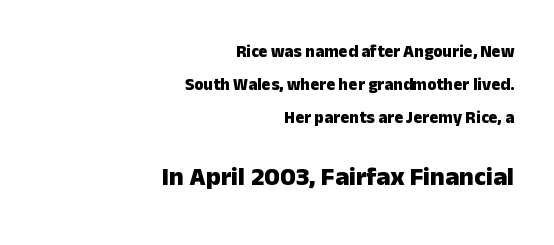
The image shows 26 px bold type, upright; set right-aligned, loose line spacing (1.93x), normal letter spacing, not underlined; the second (bottom) block is 1.53x larger.
